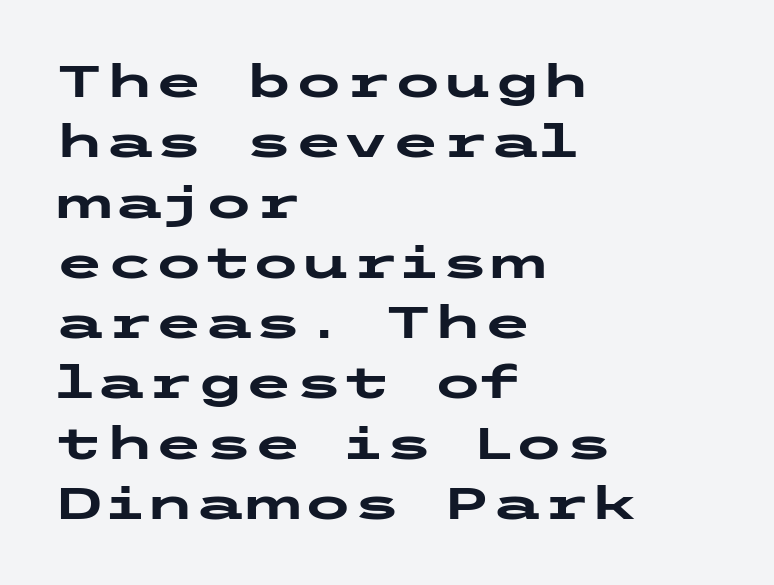
Q: Is the text bold? A: Yes.
Q: Is the text italic (slanted)? A: No, it is upright.
Q: Is the typeface a serif or a sans-serif typeface? A: Sans-serif.
Q: Is the text underlined? A: No.
Q: How is the paragraph aligned? A: Left-aligned.
Q: Is the spacing between letters normal or unusually wide? A: Normal.
Q: Is the spacing between lines tight, normal or loose? A: Normal.
Q: Width (condensed, normal, or wide)? A: Wide.
Q: Stroke contrast? A: Low.
Q: x-height? A: Medium.
